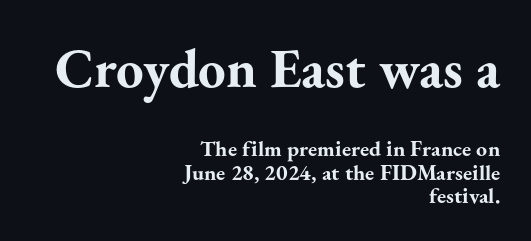
The ragged edge is on the left, which tells us the setting is flush right. How would I describe the line gaps? Narrow and economical. Do the letters lean? They stand straight. Look at the bottom of the vertical strokes: they flare into serifs here. Typesetter's note — upper block bumped up in size, lower block left smaller. This sample uses plain, unmodified letter spacing.
